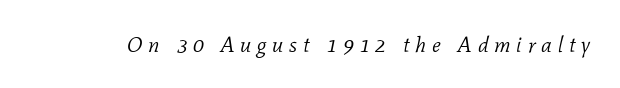
{"italic": "yes", "lean": "right", "slant_degrees": 11, "bold": "no", "underline": "no", "letter_spacing": "wide", "letter_spacing_em": 0.26, "glyph_px": 22}
